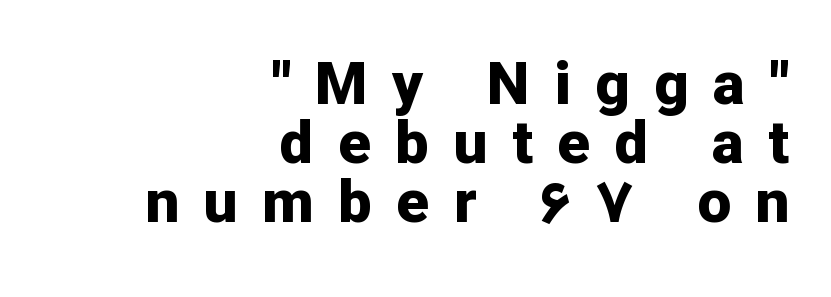
{"serif": "no", "italic": "no", "bold": "yes", "weight": "bold", "width": "normal", "stroke_contrast": "low", "x_height": "medium", "monospaced": "no", "underline": "no", "align": "right", "line_spacing": "tight", "line_spacing_ratio": 0.98, "letter_spacing": "wide", "letter_spacing_em": 0.41, "glyph_px": 60}
